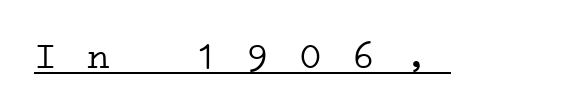
Check the space under the baseline: a stroke is drawn there. Is this a fixed-width face? Yes — each glyph sits in an identical cell. The letters look calm and open, with moderate or lighter stems. Look at the bottom of the vertical strokes: they flare into serifs here.
